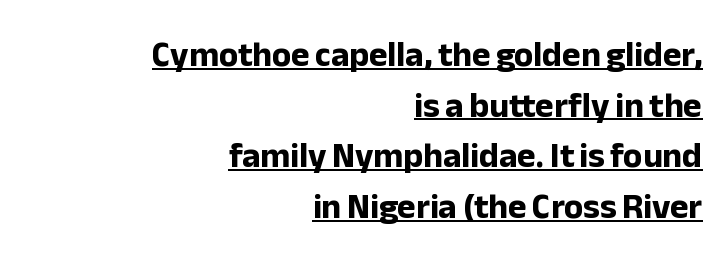
Q: Is the text bold? A: Yes.
Q: Is the text italic (slanted)? A: No, it is upright.
Q: Is the typeface a serif or a sans-serif typeface? A: Sans-serif.
Q: Is the text underlined? A: Yes.
Q: How is the paragraph aligned? A: Right-aligned.
Q: Is the spacing between letters normal or unusually wide? A: Normal.
Q: Is the spacing between lines tight, normal or loose? A: Normal.
Q: Width (condensed, normal, or wide)? A: Normal.
Q: Stroke contrast? A: Low.
Q: x-height? A: Medium.
Q: Monospaced? A: No.
